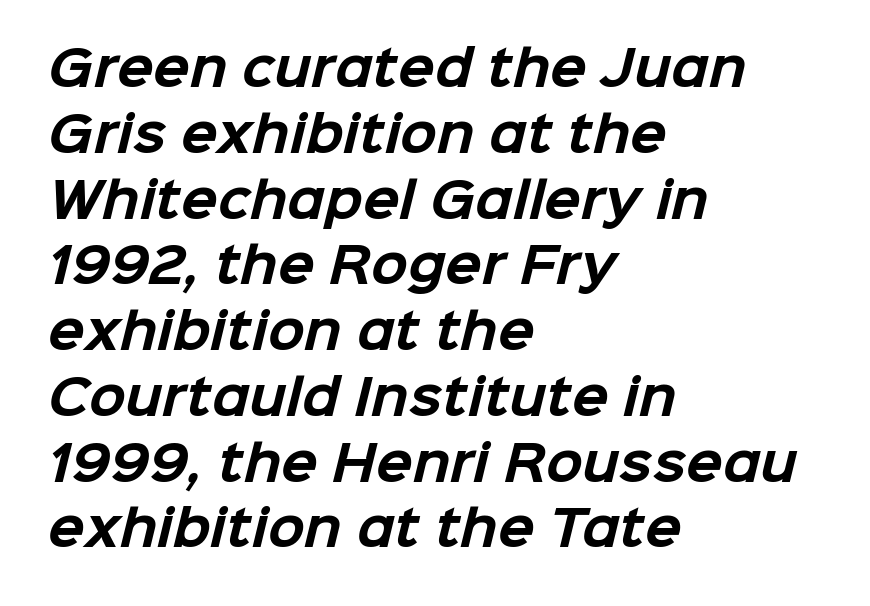
Q: Is the text bold? A: Yes.
Q: Is the typeface a serif or a sans-serif typeface? A: Sans-serif.
Q: Is the text underlined? A: No.
Q: How is the paragraph aligned? A: Left-aligned.
Q: Is the spacing between letters normal or unusually wide? A: Normal.
Q: Is the spacing between lines tight, normal or loose? A: Normal.
Q: Width (condensed, normal, or wide)? A: Normal.
Q: Stroke contrast? A: Low.
Q: x-height? A: Medium.
Q: Monospaced? A: No.
